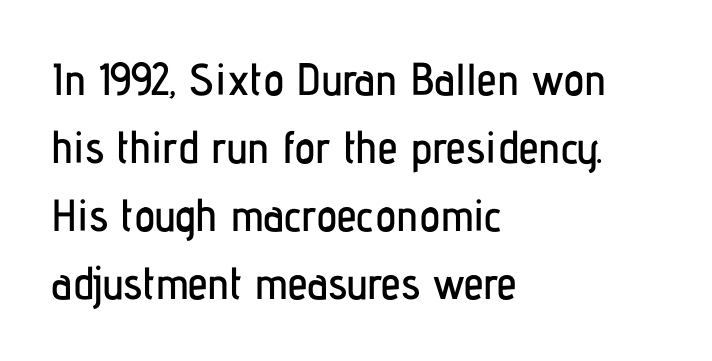
Honestly, there is no underline to notice here at all. The type family on display is of the sans-serif kind. Each letter keeps its own natural width here, so spacing adapts to shape. The space between consecutive lines is moderate. Compared with a centered layout, this one pins lines to the left instead.
